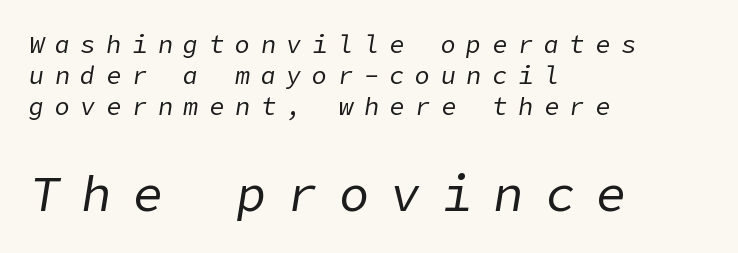
Q: Is the text bold? A: No.
Q: Is the text italic (slanted)? A: Yes, it leans right by about 9 degrees.
Q: Is the text underlined? A: No.
Q: How is the paragraph aligned? A: Left-aligned.
Q: Is the spacing between letters normal or unusually wide? A: Unusually wide.
Q: Which block of text is set in a larger size, the first (top) or the second (bottom)? A: The second (bottom) one.
Q: Width (condensed, normal, or wide)? A: Normal.
Q: Stroke contrast? A: Low.
Q: x-height? A: Medium.
